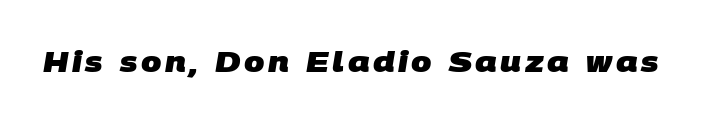
Underlining? Definitely not there. Each letter's strokes conclude bluntly, with no projecting serifs. Strong, thick strokes mark this as bold type. Think of a printed novel: that variable character pitch is what you see here.
